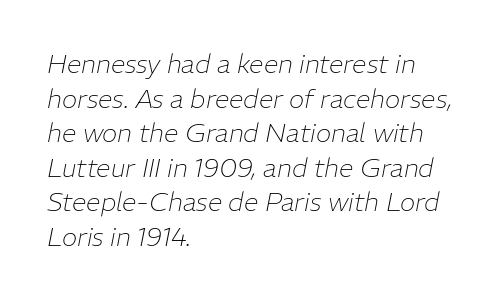
Q: Is the text bold? A: No.
Q: Is the text italic (slanted)? A: Yes, it leans right by about 11 degrees.
Q: Is the text underlined? A: No.
Q: How is the paragraph aligned? A: Left-aligned.
Q: Is the spacing between letters normal or unusually wide? A: Normal.
Q: Is the spacing between lines tight, normal or loose? A: Normal.
